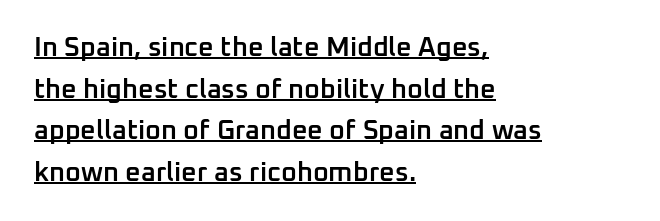
{"italic": "no", "bold": "semi", "underline": "yes", "align": "left", "line_spacing": "normal", "line_spacing_ratio": 1.54, "letter_spacing": "normal", "letter_spacing_em": 0.0, "glyph_px": 27}
